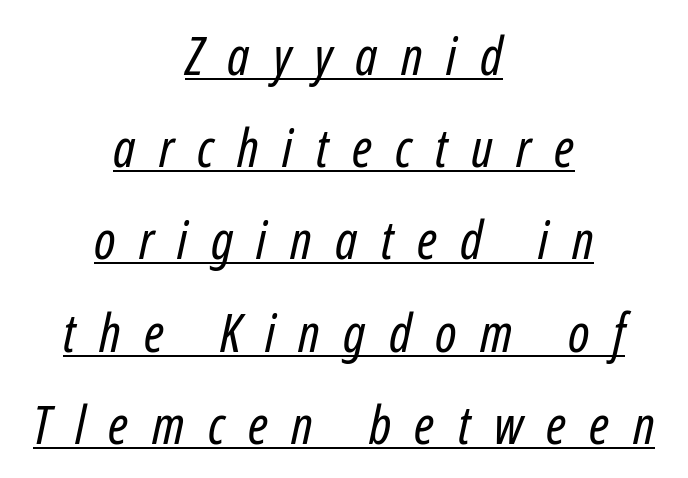
The image shows 53 px regular-weight, condensed type, italic (leaning right); set centered, line spacing 1.74x, unusually wide letter spacing (+0.44 em), underlined; low stroke contrast and a medium x-height.
